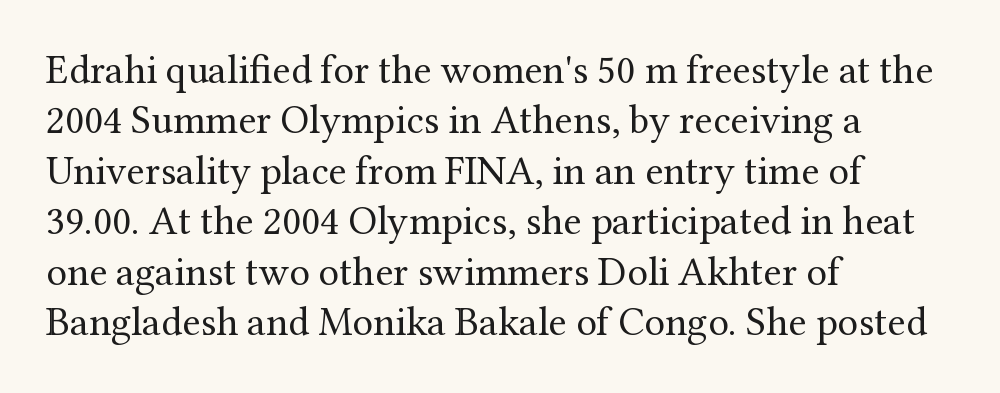
The image shows 41 px regular-weight serif type, upright; set left-aligned, line spacing 1.23x, normal letter spacing, not underlined; medium stroke contrast and a medium x-height.
